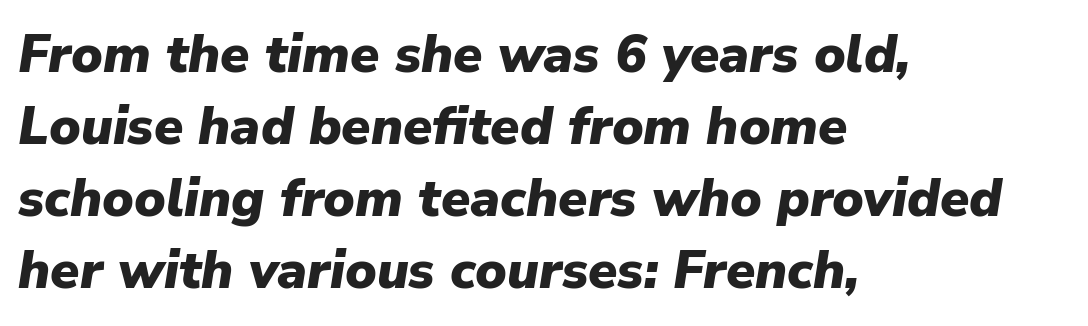
The passage shown stacks its lines at a standard gap. The passage shown is not underscored anywhere. The horizontal fit of the characters is conventional and even. The setting favours the left margin, as ordinary paragraphs usually do. An italicized treatment has been applied to the whole sample. Bold? Absolutely — the strokes are thick and heavy.
